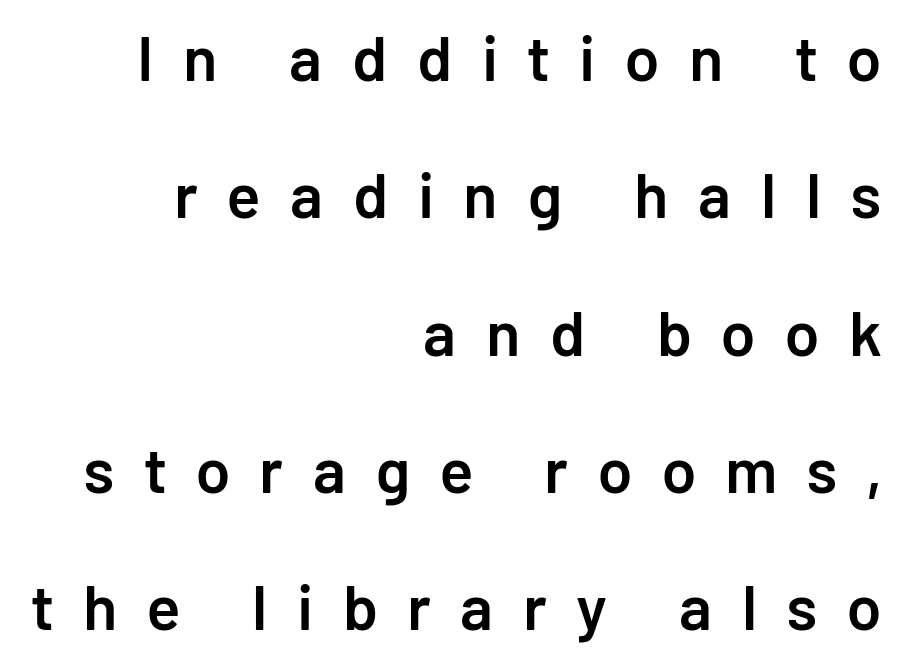
You could only call the tracking loose — the letters float apart. Designer's note — italics off, roman on. The letters advance in unequal steps, a hallmark of proportional type. The characters look somewhat weighty, a semibold short of true bold. Widely set lines give the paragraph a tall, airy silhouette. Every row of glyphs terminates at an identical x-position on the right.
